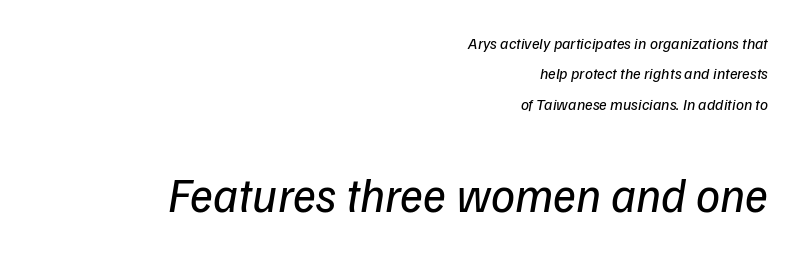
The image shows 48 px regular-weight sans-serif type; set right-aligned, loose line spacing (1.9x), normal letter spacing, not underlined; the second (bottom) block is 3.0x larger; low stroke contrast and a medium x-height.
